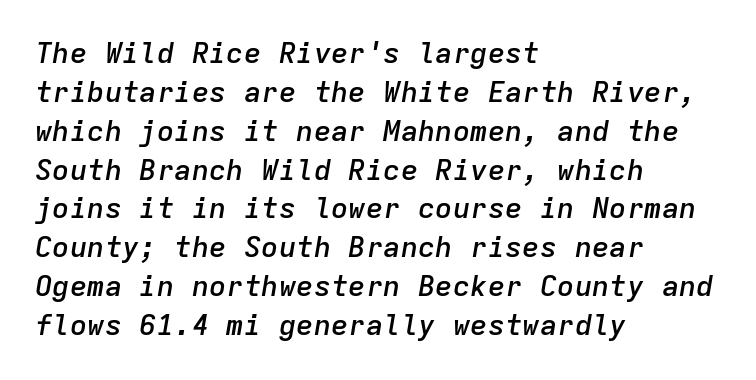
Q: Is the text bold? A: Semi-bold.
Q: Is the text italic (slanted)? A: Yes, it leans right by about 9 degrees.
Q: Is the text underlined? A: No.
Q: How is the paragraph aligned? A: Left-aligned.
Q: Is the spacing between letters normal or unusually wide? A: Normal.
Q: Is the spacing between lines tight, normal or loose? A: Normal.
Q: Width (condensed, normal, or wide)? A: Normal.
Q: Stroke contrast? A: Low.
Q: x-height? A: Medium.
Q: Monospaced? A: Yes.
